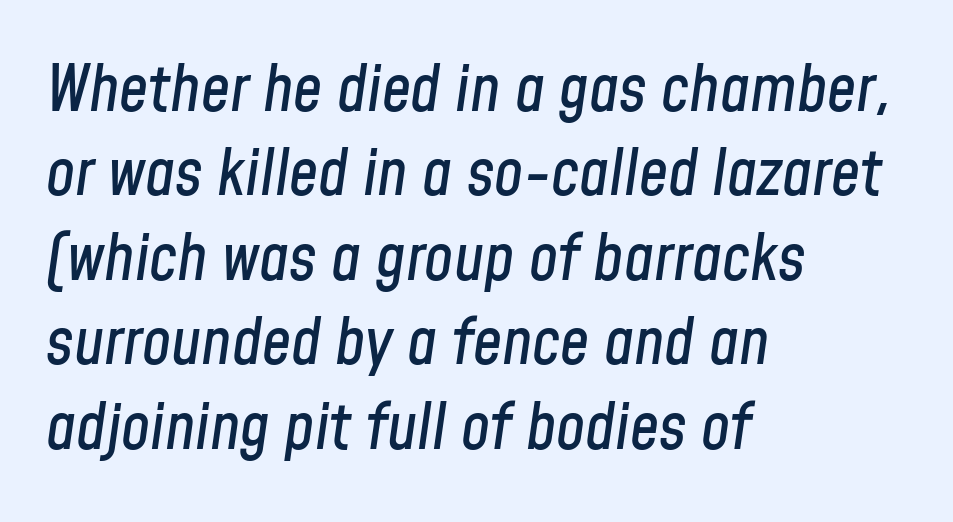
{"italic": "yes", "lean": "right", "slant_degrees": 8, "width": "condensed", "stroke_contrast": "low", "x_height": "medium", "monospaced": "no", "underline": "no", "align": "left", "line_spacing": "normal", "line_spacing_ratio": 1.3, "letter_spacing": "normal", "letter_spacing_em": 0.0, "glyph_px": 65}
